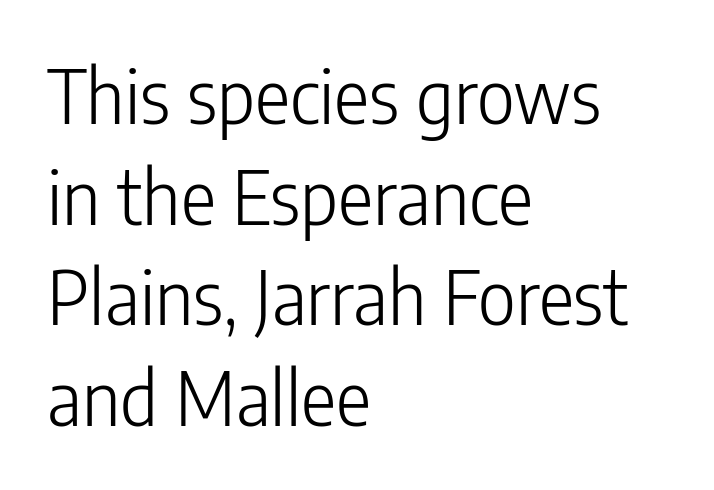
This is not heavy type; no bold has been used. The foot of each line stays bare and open. A typesetter would call this proportional, since set widths differ per character. A typesetter would mark this as roman, not italic.
